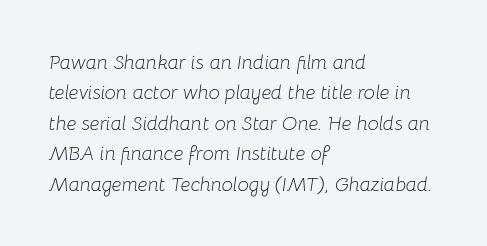
Horizontal bands of white between lines are of average thickness. Looking at the ascenders, they clearly lean. The baseline area is clear. Casual observation: everything's shoved over to the left.
